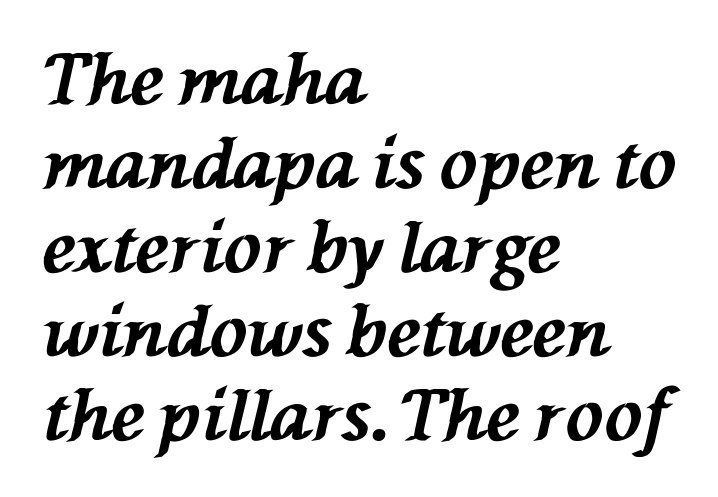
{"italic": "yes", "lean": "left", "slant_degrees": 76, "bold": "yes", "weight": "bold", "width": "normal", "stroke_contrast": "medium", "x_height": "medium", "monospaced": "no", "underline": "no", "align": "left", "line_spacing_ratio": 1.2, "letter_spacing": "normal", "letter_spacing_em": 0.0, "glyph_px": 70}
